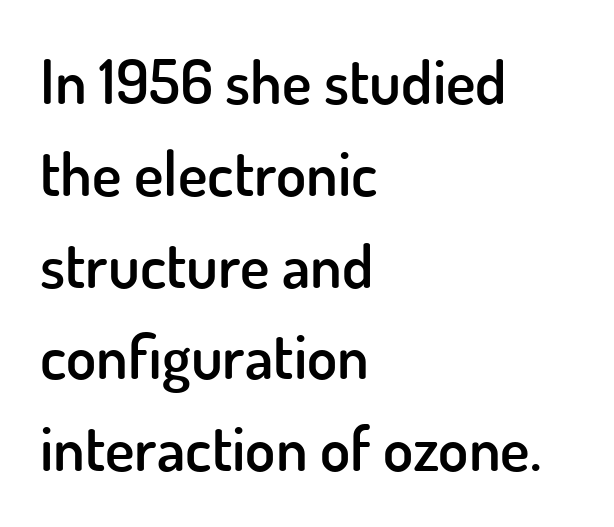
This sample keeps an unexceptional amount of space between lines. Horizontal alignment here is leftward, the default for most running prose. This is sans-serif lettering, the kind often seen on screens and signage. Each letter keeps its own natural width here, so spacing adapts to shape. Clear beneath every line of the passage. A typesetter would call this zero additional tracking.
